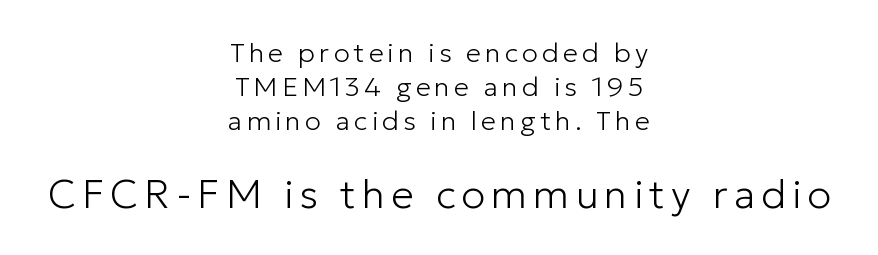
The image shows 40 px light sans-serif type, upright; set centered, normal line spacing (1.26x), not underlined; the second (bottom) block is 1.48x larger; low stroke contrast and a medium x-height.
